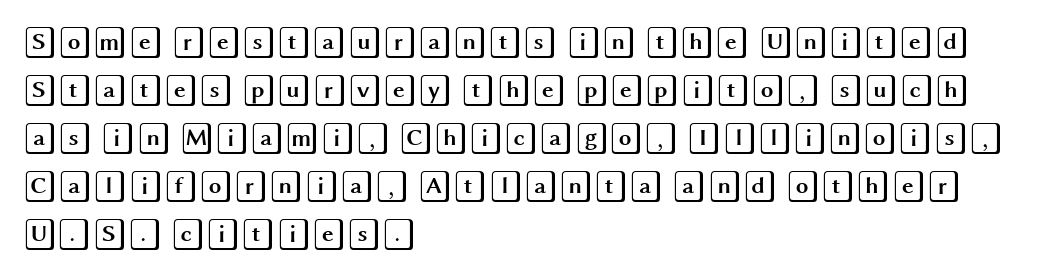
Q: Is the text italic (slanted)? A: No, it is upright.
Q: Is the text underlined? A: No.
Q: How is the paragraph aligned? A: Left-aligned.
Q: Is the spacing between letters normal or unusually wide? A: Normal.
Q: Is the spacing between lines tight, normal or loose? A: Normal.
Q: Width (condensed, normal, or wide)? A: Wide.
Q: x-height? A: Large.
